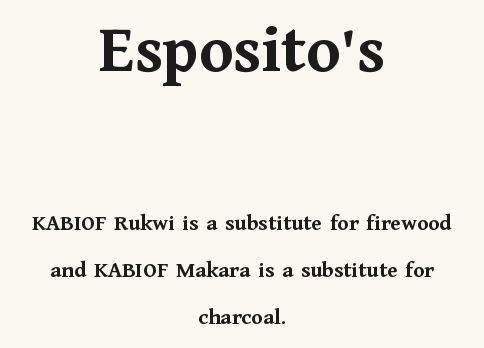
What kind of face is this? One with serifs. Every row of glyphs is offset so its center matches the block's center. Standard letterfit; no display-style spreading of the glyphs. Think of a printed novel: that variable character pitch is what you see here. Vertical spacing — loose.
